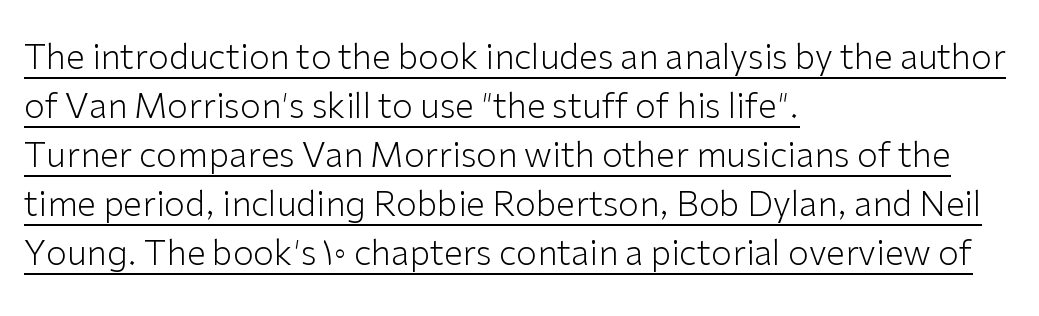
Teacher's note: observe the even left margin — that is flush-left alignment. Vertical stems look standard width or narrower in stroke. A normal amount of white space separates one row of letters from the next. A typesetter would mark this as roman, not italic. Looks like someone drew a line under every word here.
